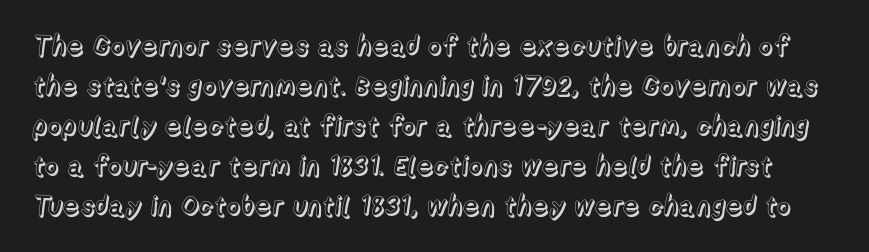
The gap between lines stays unmarked. The face used here is rendered with its standard letterfit. The vertical gap from one line to the next is medium.
